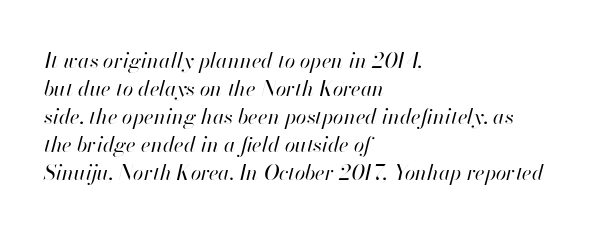
{"italic": "yes", "lean": "right", "slant_degrees": 13, "bold": "no", "underline": "no", "align": "left", "line_spacing": "normal", "line_spacing_ratio": 1.33, "letter_spacing": "normal", "letter_spacing_em": 0.0, "glyph_px": 21}
